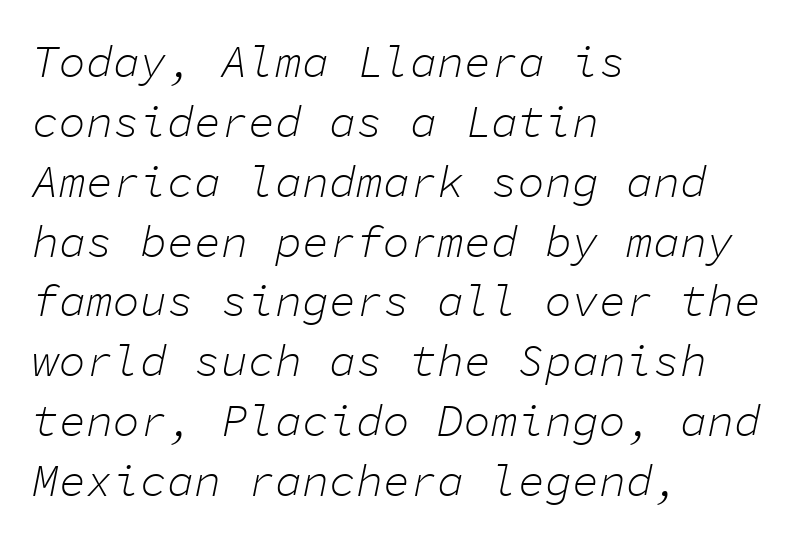
The image shows 45 px light type, italic (leaning right), monospaced; set left-aligned, normal line spacing (1.33x), normal letter spacing, not underlined; low stroke contrast and a medium x-height.
